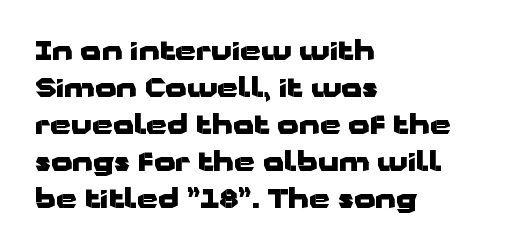
{"italic": "no", "bold": "yes", "underline": "no", "align": "left", "line_spacing": "normal", "line_spacing_ratio": 1.37, "letter_spacing": "normal", "letter_spacing_em": 0.0, "glyph_px": 27}
